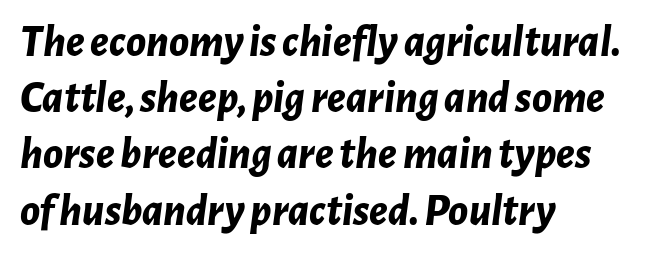
{"italic": "yes", "lean": "right", "slant_degrees": 7, "bold": "yes", "weight": "bold", "width": "normal", "stroke_contrast": "low", "x_height": "medium", "monospaced": "no", "underline": "no", "align": "left", "line_spacing": "normal", "line_spacing_ratio": 1.25, "letter_spacing": "normal", "letter_spacing_em": 0.0, "glyph_px": 45}
